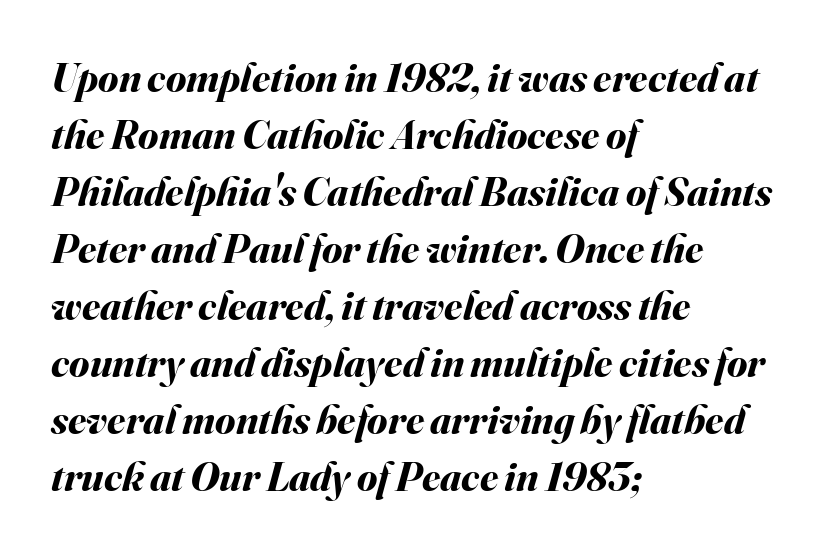
Q: Is the text bold? A: Yes.
Q: Is the text italic (slanted)? A: Yes, it leans right by about 16 degrees.
Q: Is the text underlined? A: No.
Q: How is the paragraph aligned? A: Left-aligned.
Q: Is the spacing between letters normal or unusually wide? A: Normal.
Q: Is the spacing between lines tight, normal or loose? A: Normal.
Q: Width (condensed, normal, or wide)? A: Normal.
Q: Stroke contrast? A: Medium.
Q: x-height? A: Small.
Q: Monospaced? A: No.
